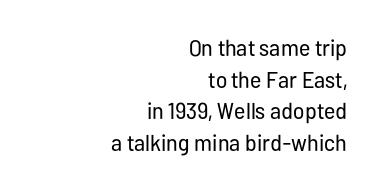
Q: Is the text bold? A: No.
Q: Is the text italic (slanted)? A: No, it is upright.
Q: Is the text underlined? A: No.
Q: How is the paragraph aligned? A: Right-aligned.
Q: Is the spacing between letters normal or unusually wide? A: Normal.
Q: Is the spacing between lines tight, normal or loose? A: Normal.
